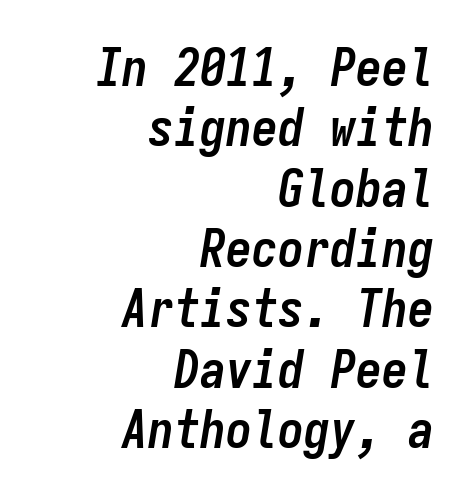
Emphasis-style slanted type is in use. The ragged edge is on the left, which tells us the setting is flush right. The strokes are fattened all the way to bold. Every character here occupies the same horizontal width, giving the sample a typewriter-like rhythm. The tracking reads as untouched default to a designer's eye.
